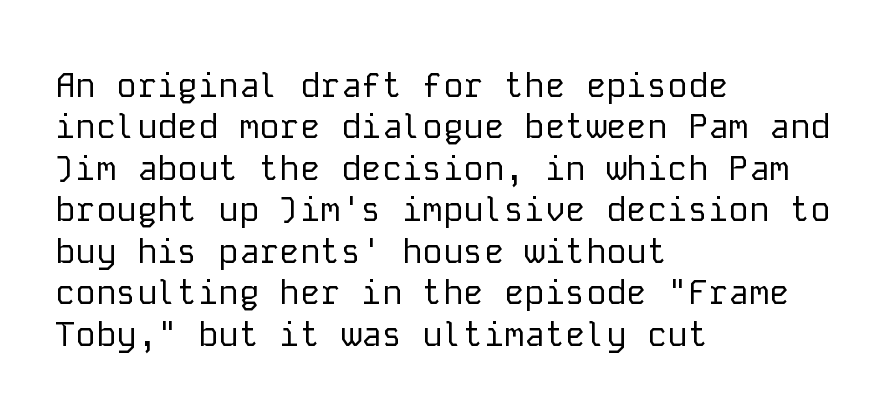
Just letters on the line, the space beneath them empty. These lines are composed in type without serifs. Tracking value appears to be zero — textbook default spacing. The font sits on the lighter half of the weight spectrum, regular included.
